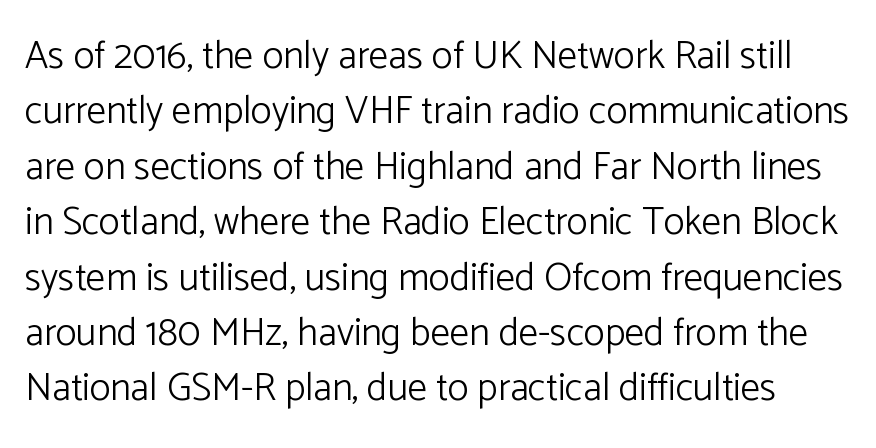
Q: Is the text bold? A: No.
Q: Is the text italic (slanted)? A: No, it is upright.
Q: Is the typeface a serif or a sans-serif typeface? A: Sans-serif.
Q: Is the text underlined? A: No.
Q: Is the spacing between letters normal or unusually wide? A: Normal.
Q: Is the spacing between lines tight, normal or loose? A: Normal.
Q: Width (condensed, normal, or wide)? A: Normal.
Q: Stroke contrast? A: Low.
Q: x-height? A: Medium.
Q: Monospaced? A: No.
